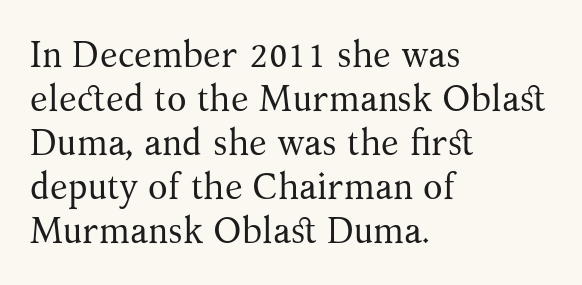
Spacing verdict: proportional, widths tailored to each character. Stroke terminals: seriffed. The baseline area is clear. Inter-character spacing is left at the font's built-in metrics.
